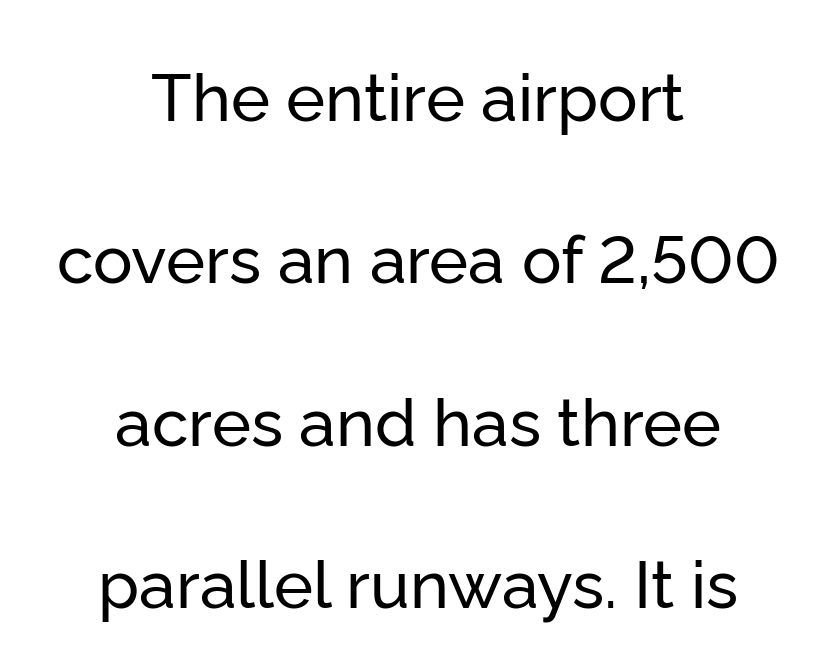
The image shows 66 px sans-serif type, upright; set centered, loose line spacing (2.46x), normal letter spacing, not underlined; low stroke contrast and a medium x-height.
